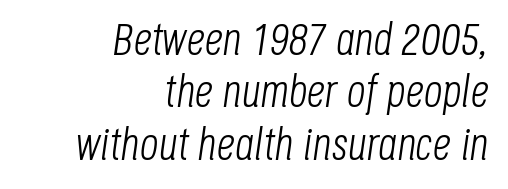
No extra tracking has been applied to these lines. Do the characters align in a grid? No, the font is proportional. This sample trades vertical openness for compactness between lines. Layout note: lines flush right. There's an unmistakable incline to the writing here. Descender tails drop into unmarked territory.
